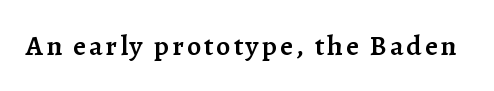
Q: Is the text bold? A: Semi-bold.
Q: Is the text italic (slanted)? A: No, it is upright.
Q: Is the typeface a serif or a sans-serif typeface? A: Serif.
Q: Is the text underlined? A: No.
Q: Width (condensed, normal, or wide)? A: Normal.
Q: Stroke contrast? A: Low.
Q: x-height? A: Medium.
Q: Monospaced? A: No.
